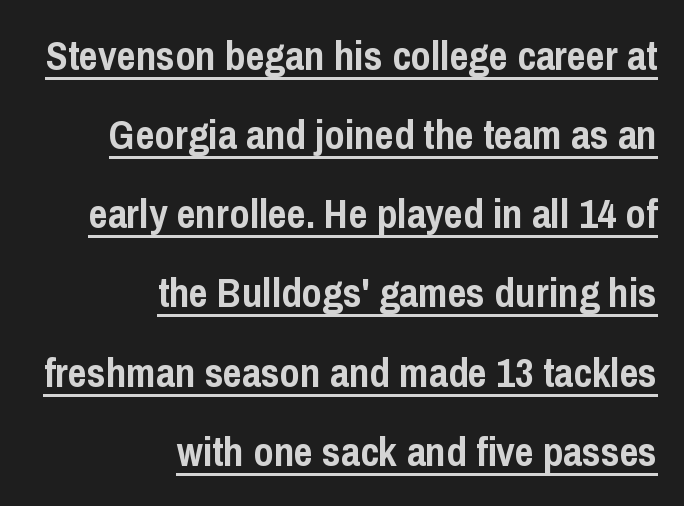
{"serif": "no", "italic": "no", "bold": "yes", "weight": "semibold", "width": "condensed", "stroke_contrast": "low", "x_height": "medium", "monospaced": "no", "underline": "yes", "align": "right", "line_spacing": "loose", "line_spacing_ratio": 1.93, "letter_spacing": "normal", "letter_spacing_em": 0.0, "glyph_px": 41}
